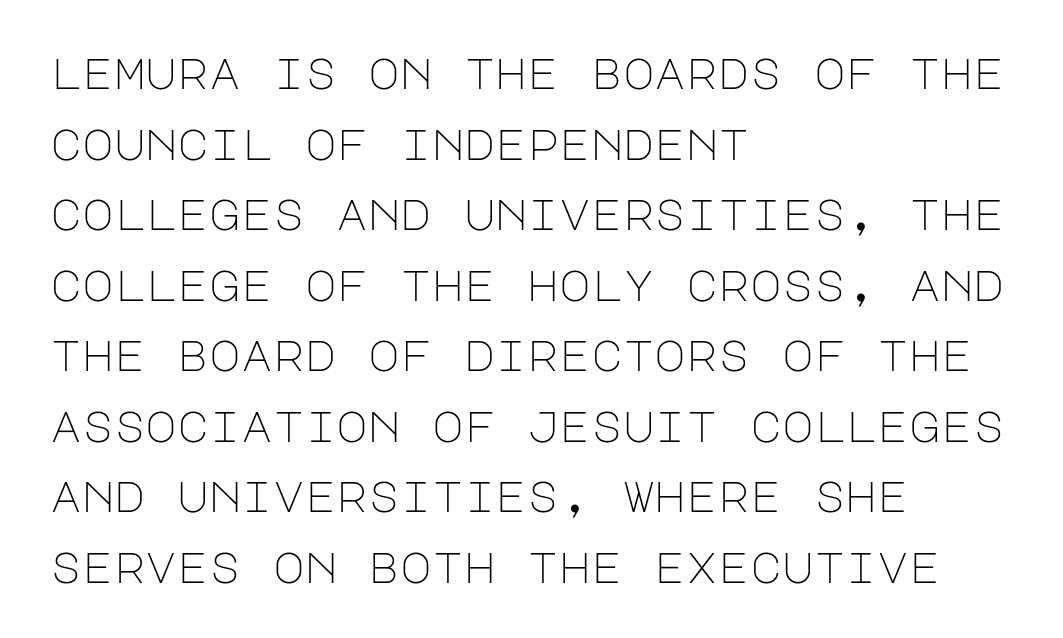
Is this a sans? Yes — the strokes have no serifs. The foot of each line stays bare and open. This is the regular roman posture of the typeface. Here the glyphs are tracked normally, forming tight word shapes. In CSS terms this would be text-align: left.
